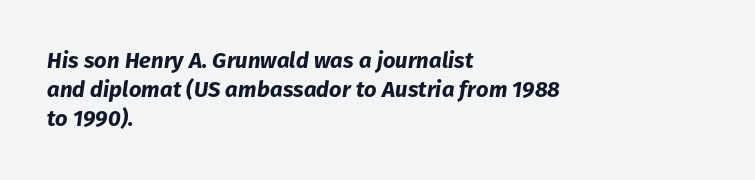
{"italic": "yes", "lean": "right", "slant_degrees": 8, "bold": "yes", "underline": "no", "align": "left", "line_spacing": "normal", "line_spacing_ratio": 1.32, "letter_spacing": "normal", "letter_spacing_em": 0.0, "glyph_px": 22}
